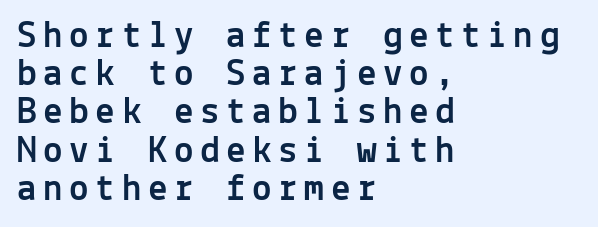
Q: Is the text italic (slanted)? A: No, it is upright.
Q: Is the typeface a serif or a sans-serif typeface? A: Sans-serif.
Q: Is the text underlined? A: No.
Q: How is the paragraph aligned? A: Left-aligned.
Q: Is the spacing between lines tight, normal or loose? A: Tight.
Q: Width (condensed, normal, or wide)? A: Normal.
Q: x-height? A: Medium.
Q: Monospaced? A: Yes.
